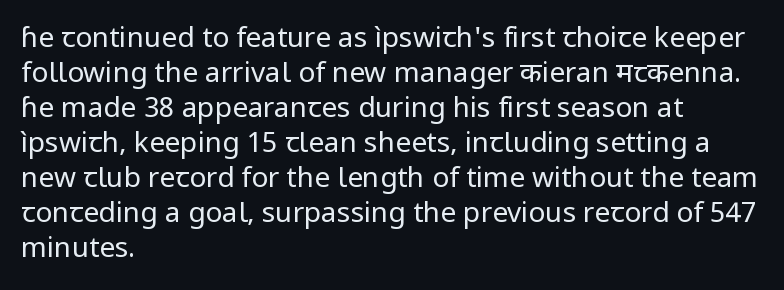
Visually the block forms a straight wall on the left and a jagged coastline on the right. Interline gaps are of average width in this sample. The font family rendered here belongs to the sans-serif group. No chunkiness to these letters — they're not bold. Style check: upright.
